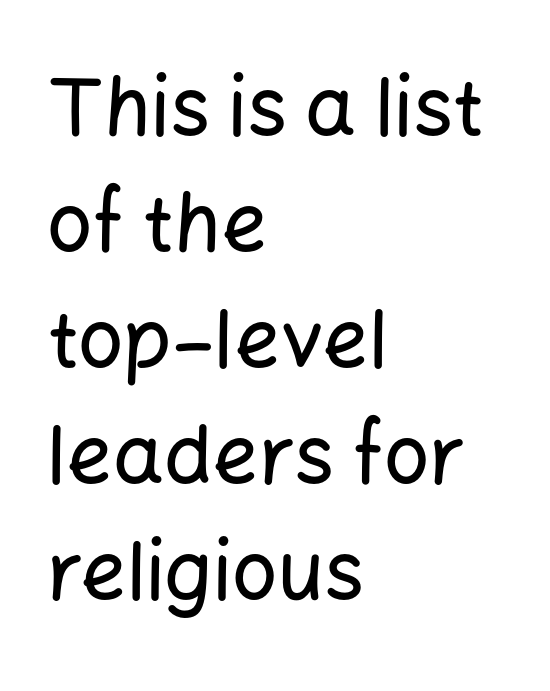
Is this a fixed-width face? No — the glyphs have proportional, varying widths. This is the regular roman posture of the typeface. Spacing between characters is what you'd get straight out of the box. The rag falls on the right side of this text block. Leading matches the norm, producing a regular column. Stroke terminals: plain, sans-serif.
